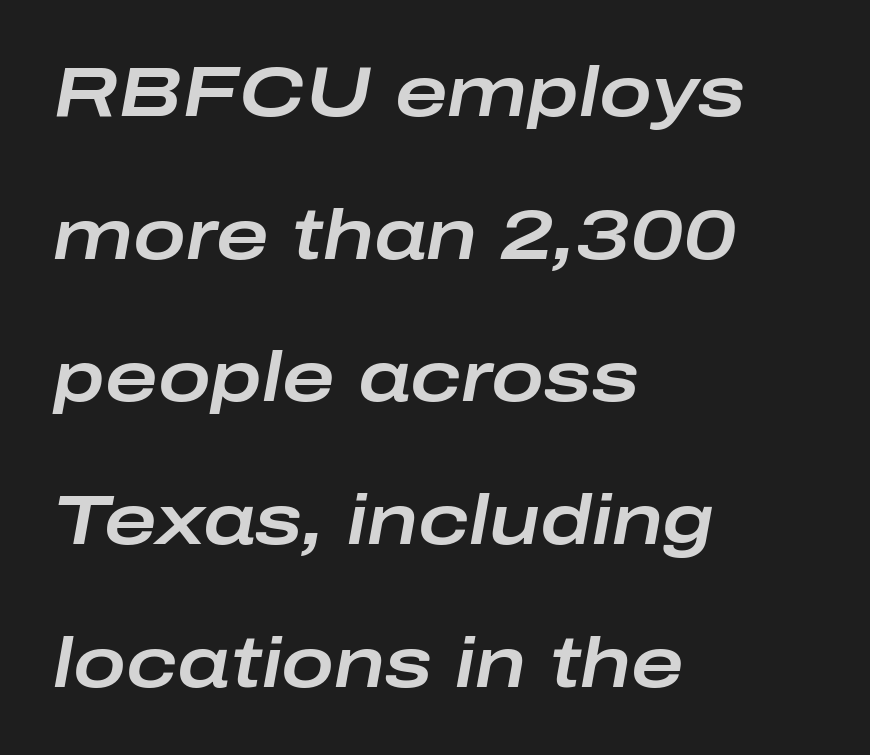
Q: Is the text italic (slanted)? A: Yes, it leans right by about 10 degrees.
Q: Is the text underlined? A: No.
Q: How is the paragraph aligned? A: Left-aligned.
Q: Is the spacing between letters normal or unusually wide? A: Normal.
Q: Is the spacing between lines tight, normal or loose? A: Loose.
Q: Width (condensed, normal, or wide)? A: Wide.
Q: Stroke contrast? A: Low.
Q: x-height? A: Medium.
Q: Monospaced? A: No.
